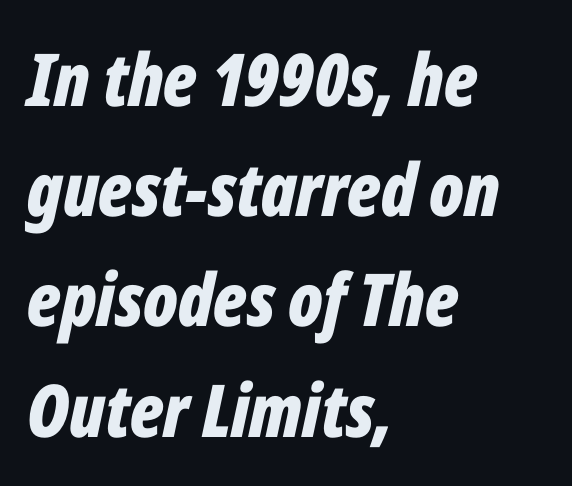
The image shows 73 px bold, condensed type, italic (leaning right); set left-aligned, normal line spacing (1.51x), normal letter spacing, not underlined; low stroke contrast and a medium x-height.
